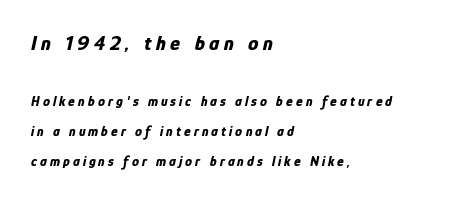
The line texture is sparse and dotted thanks to wide tracking. The area under the type is left untouched. The glyphs have the mass of a bold cut. Notice how the passage keeps a crisp vertical edge on the left only.
